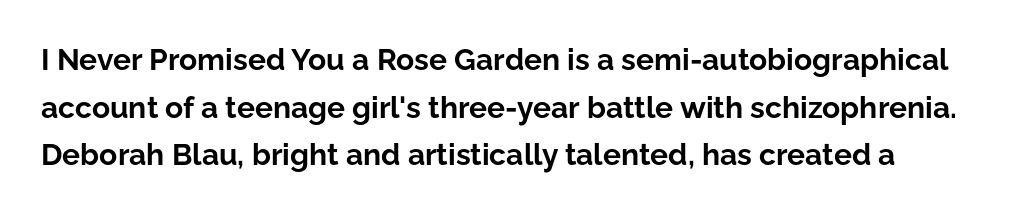
The image shows 30 px bold sans-serif type, upright; set normal line spacing (1.59x), normal letter spacing, not underlined; low stroke contrast and a medium x-height.
